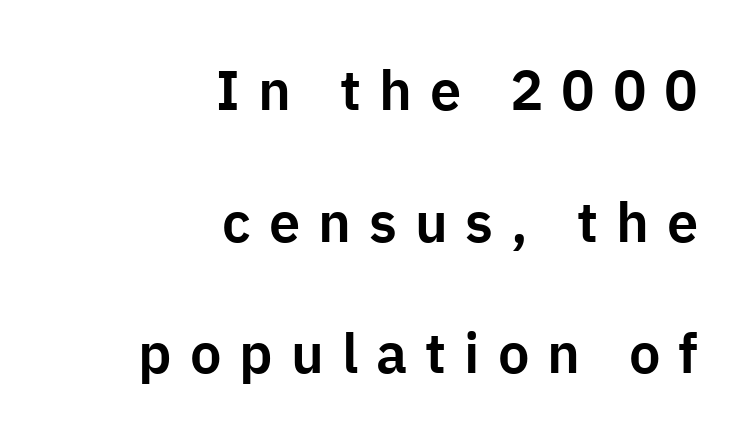
Horizontal alignment here is rightward, an uncommon choice for prose. The glyphs in this specimen are sans serif. Honestly, the letter spacing is so wide it's the main thing you notice. Varying glyph widths throughout — classic text-font behaviour. Clear beneath every line of the passage. Compared with typical paragraphs, the rows here are farther apart.
